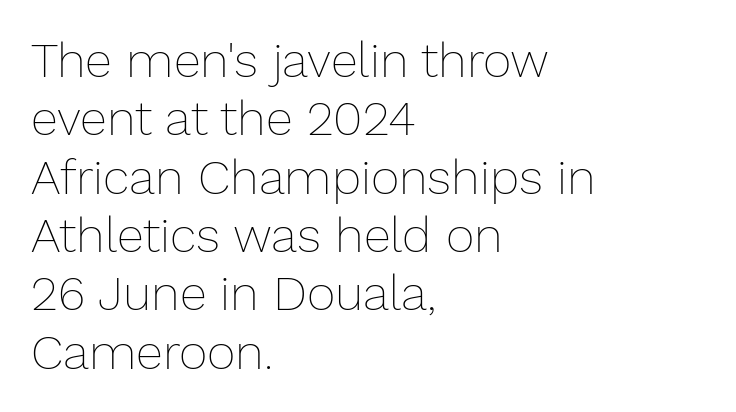
Q: Is the text bold? A: No.
Q: Is the text italic (slanted)? A: No, it is upright.
Q: Is the text underlined? A: No.
Q: How is the paragraph aligned? A: Left-aligned.
Q: Is the spacing between letters normal or unusually wide? A: Normal.
Q: Width (condensed, normal, or wide)? A: Normal.
Q: Stroke contrast? A: Low.
Q: x-height? A: Medium.
Q: Monospaced? A: No.
